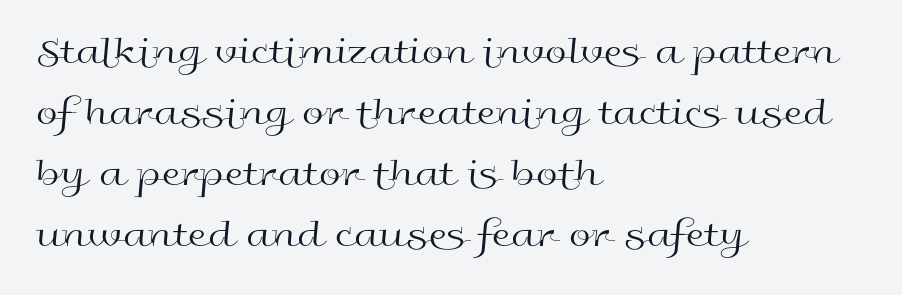
The image shows 39 px regular-weight, wide sans-serif type, upright; set left-aligned, normal line spacing (1.56x), normal letter spacing, not underlined; a medium x-height.
